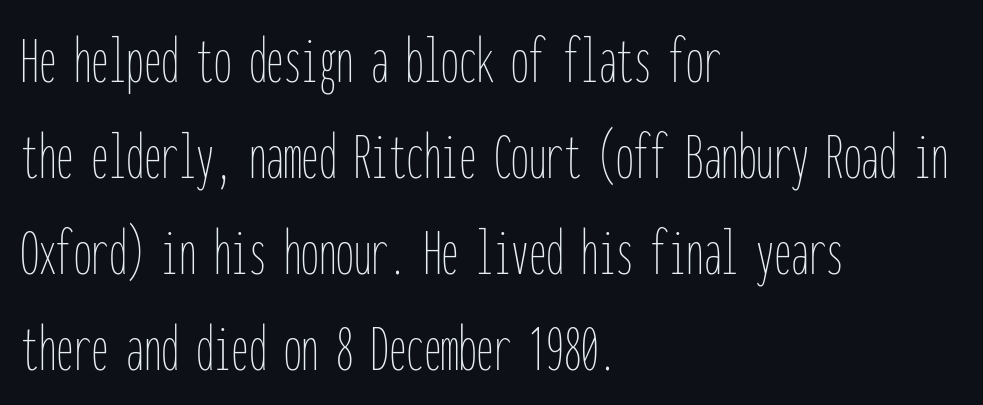
{"italic": "no", "bold": "no", "weight": "thin", "width": "condensed", "stroke_contrast": "low", "x_height": "medium", "monospaced": "yes", "underline": "no", "align": "left", "line_spacing": "normal", "line_spacing_ratio": 1.37, "letter_spacing": "normal", "letter_spacing_em": 0.0, "glyph_px": 70}
